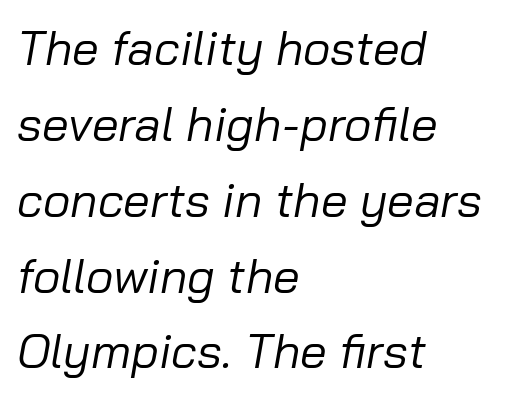
{"italic": "yes", "lean": "right", "slant_degrees": 10, "bold": "no", "weight": "regular", "width": "normal", "stroke_contrast": "low", "x_height": "medium", "monospaced": "no", "underline": "no", "align": "left", "line_spacing": "normal", "line_spacing_ratio": 1.58, "letter_spacing": "normal", "letter_spacing_em": 0.0, "glyph_px": 48}
